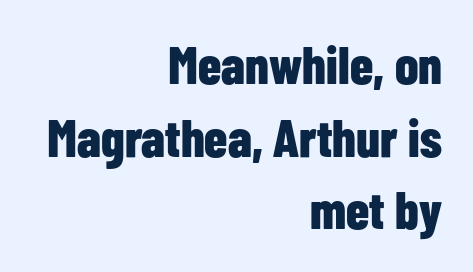
The image shows 53 px bold, condensed sans-serif type, upright; set right-aligned, normal line spacing (1.37x), normal letter spacing, not underlined; low stroke contrast and a medium x-height.
